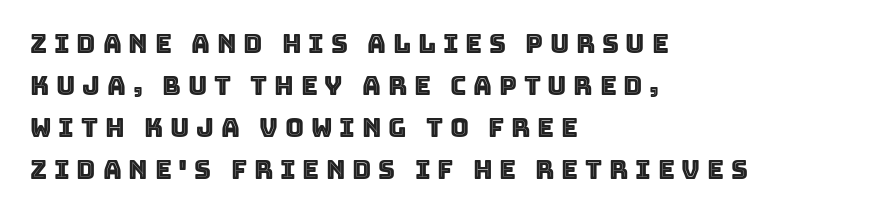
The lettering holds an erect, upright posture throughout. How are the letters spaced? Widely, with obvious added tracking. Clear beneath every line of the passage. A typesetter would call this leading conventional body-copy spacing. Typeset ragged right — the left edge is the straight one.
